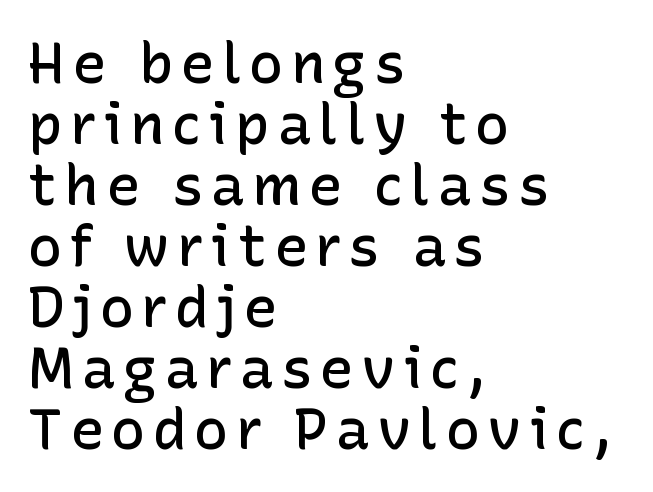
The image shows 57 px semibold sans-serif type, upright; set left-aligned, tight line spacing (1.07x), not underlined; low stroke contrast and a medium x-height.
